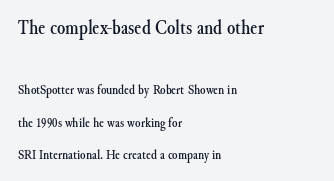
The image shows 21 px text type, upright; set left-aligned, loose line spacing (2.31x), normal letter spacing, not underlined; the first (top) block is 1.5x larger.
